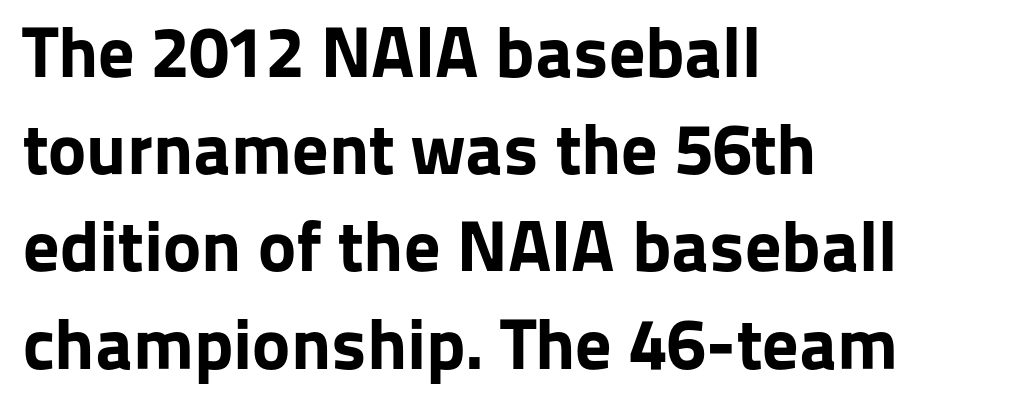
{"serif": "no", "italic": "no", "bold": "yes", "weight": "bold", "width": "normal", "stroke_contrast": "low", "x_height": "medium", "monospaced": "no", "underline": "no", "align": "left", "line_spacing": "normal", "line_spacing_ratio": 1.35, "letter_spacing": "normal", "letter_spacing_em": 0.0, "glyph_px": 72}
